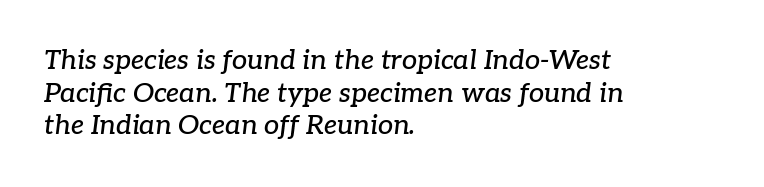
{"italic": "yes", "lean": "right", "slant_degrees": 7, "underline": "no", "align": "left", "line_spacing_ratio": 1.21, "letter_spacing": "normal", "letter_spacing_em": 0.0, "glyph_px": 27}
